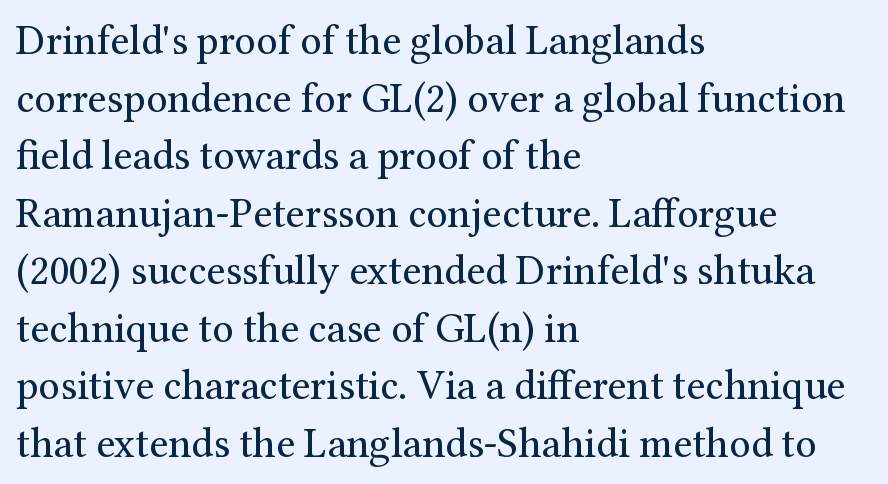
Q: Is the text bold? A: No.
Q: Is the text italic (slanted)? A: No, it is upright.
Q: Is the typeface a serif or a sans-serif typeface? A: Serif.
Q: Is the text underlined? A: No.
Q: How is the paragraph aligned? A: Left-aligned.
Q: Is the spacing between letters normal or unusually wide? A: Normal.
Q: Is the spacing between lines tight, normal or loose? A: Normal.
Q: Width (condensed, normal, or wide)? A: Normal.
Q: Stroke contrast? A: Medium.
Q: x-height? A: Medium.
Q: Monospaced? A: No.
